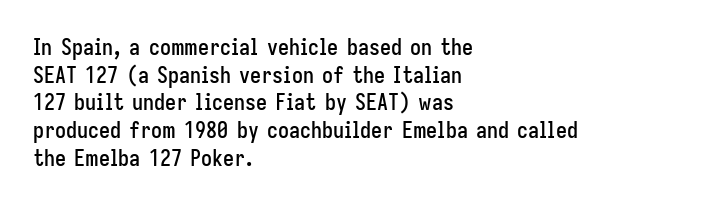
Regarding leading, the lines here are spaced in the standard way. The space beneath each line is pristine and unruled. Tracking value appears to be zero — textbook default spacing. The setting favours the left margin, as ordinary paragraphs usually do.
